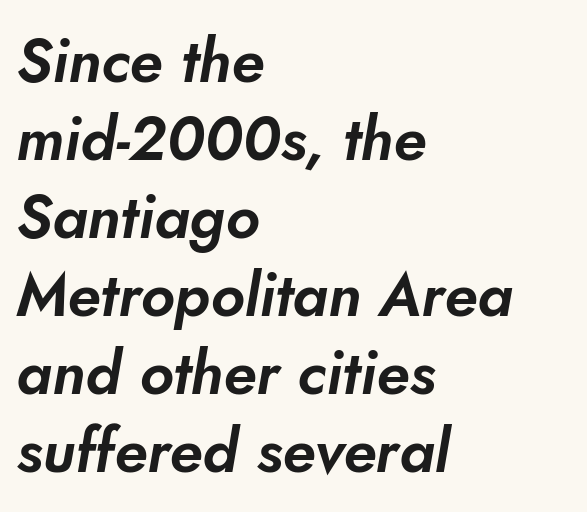
{"serif": "no", "width": "normal", "stroke_contrast": "low", "x_height": "small", "monospaced": "no", "underline": "no", "align": "left", "line_spacing": "normal", "line_spacing_ratio": 1.28, "letter_spacing": "normal", "letter_spacing_em": 0.0, "glyph_px": 61}
